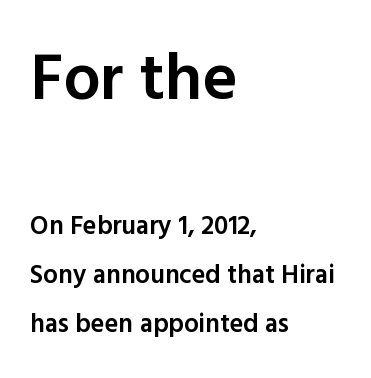
The image shows 66 px semibold sans-serif type, upright; set left-aligned, line spacing 1.88x, normal letter spacing, not underlined; the first (top) block is 2.54x larger; a medium x-height.
